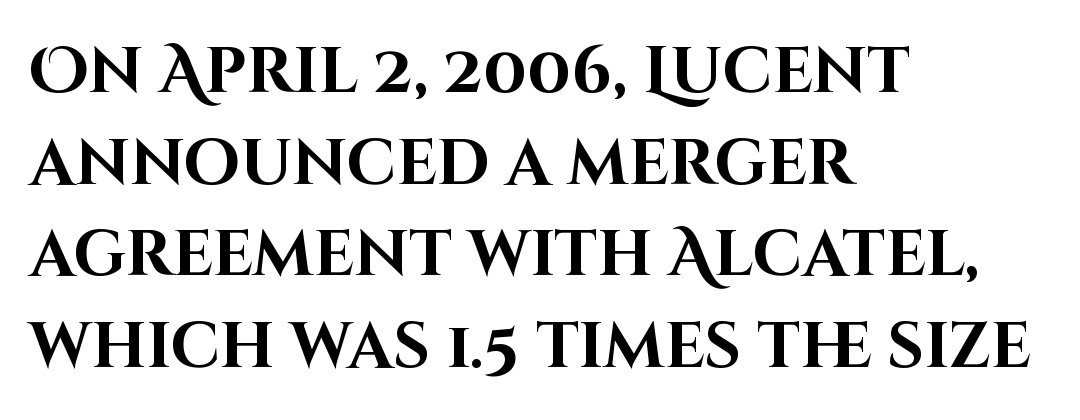
{"serif": "no", "italic": "no", "bold": "yes", "weight": "bold", "width": "normal", "stroke_contrast": "high", "x_height": "large", "monospaced": "no", "underline": "no", "align": "left", "line_spacing": "normal", "line_spacing_ratio": 1.43, "letter_spacing": "normal", "letter_spacing_em": 0.0, "glyph_px": 64}
